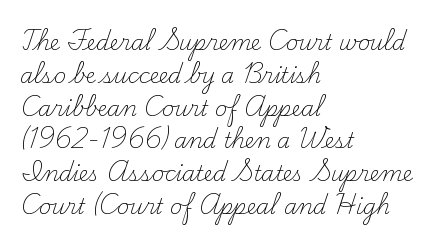
The rows are spaced the way most documents space them. These lines stack with their left ends in a neat column. The space beneath each line is pristine and unruled. This sample uses plain, unmodified letter spacing. Stem width sits at or under what a default text font uses.
